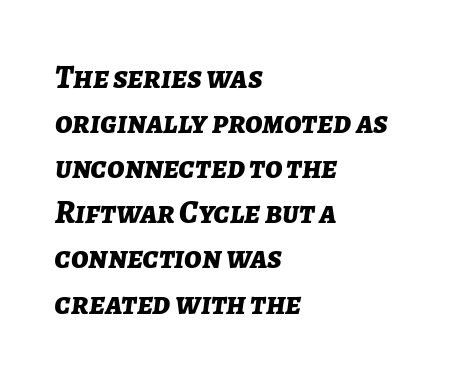
The vertical gap from one line to the next is medium. Character widths vary here, with narrow letters taking less room than wide ones. Does the weight exceed regular? Yes, all the way to bold. Any mark beneath the type? The region is blank. The paragraph shown leans on its left margin. There is no visible air inserted between adjacent glyphs.
